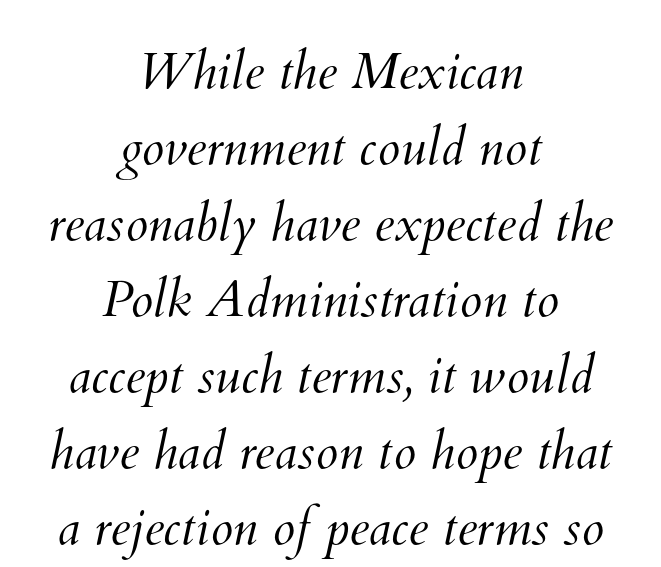
The image shows 51 px light type; set centered, normal line spacing (1.49x), normal letter spacing, not underlined; medium stroke contrast and a small x-height.
